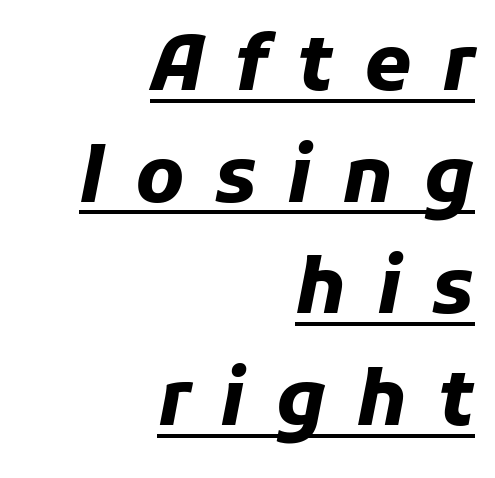
Typesetter's note: full bold, strokes at maximum text heaviness. Typeset ragged left — the right edge is the straight one. Rows of type keep a routine distance in the vertical direction. The typesetter has applied underlining to the passage shown. The face used here is proportionally spaced, like ordinary book or web type.
